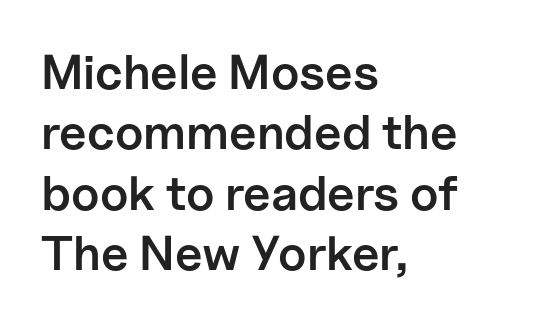
{"serif": "no", "italic": "no", "bold": "semi", "weight": "semibold", "width": "normal", "stroke_contrast": "low", "x_height": "medium", "monospaced": "no", "underline": "no", "align": "left", "line_spacing_ratio": 1.23, "letter_spacing": "normal", "letter_spacing_em": 0.0, "glyph_px": 49}
